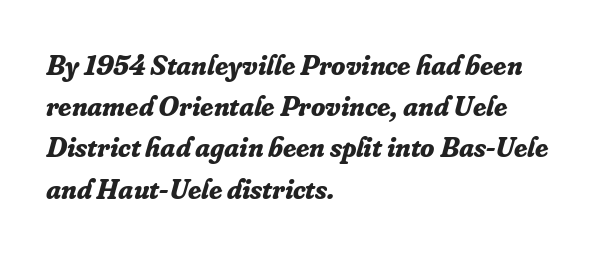
The image shows 29 px bold serif type, italic (leaning right); set left-aligned, normal line spacing (1.42x), normal letter spacing, not underlined; low stroke contrast and a small x-height.
